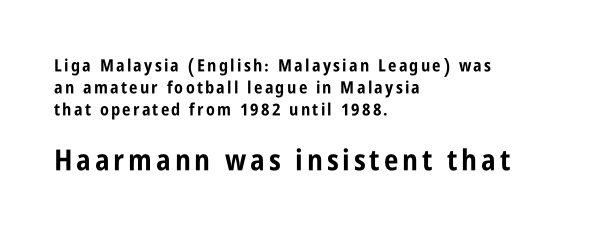
Q: Is the text bold? A: Yes.
Q: Is the text italic (slanted)? A: No, it is upright.
Q: Is the typeface a serif or a sans-serif typeface? A: Sans-serif.
Q: Is the text underlined? A: No.
Q: How is the paragraph aligned? A: Left-aligned.
Q: Is the spacing between lines tight, normal or loose? A: Normal.
Q: Which block of text is set in a larger size, the first (top) or the second (bottom)? A: The second (bottom) one.
Q: Width (condensed, normal, or wide)? A: Condensed.
Q: Stroke contrast? A: Low.
Q: x-height? A: Large.
Q: Monospaced? A: No.
